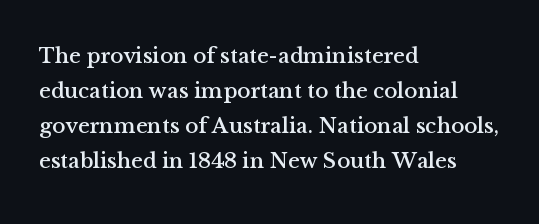
The vertical gap from one line to the next is medium. In terms of posture, this sample is upright. The ragged edge is on the right, which tells us the setting is flush left. Look at the tracking — it's just the regular setting, nothing added. Only glyphs here, with clear space below each row.
